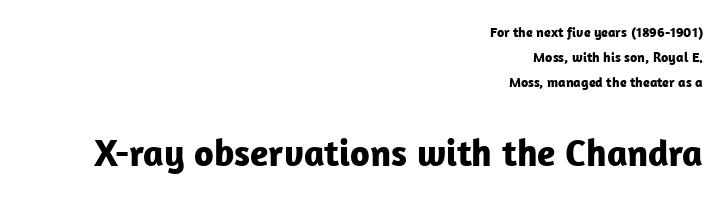
Q: Is the text bold? A: Yes.
Q: Is the text italic (slanted)? A: No, it is upright.
Q: Is the typeface a serif or a sans-serif typeface? A: Sans-serif.
Q: Is the text underlined? A: No.
Q: How is the paragraph aligned? A: Right-aligned.
Q: Is the spacing between letters normal or unusually wide? A: Normal.
Q: Which block of text is set in a larger size, the first (top) or the second (bottom)? A: The second (bottom) one.
Q: Width (condensed, normal, or wide)? A: Normal.
Q: Stroke contrast? A: Low.
Q: x-height? A: Medium.
Q: Monospaced? A: No.
